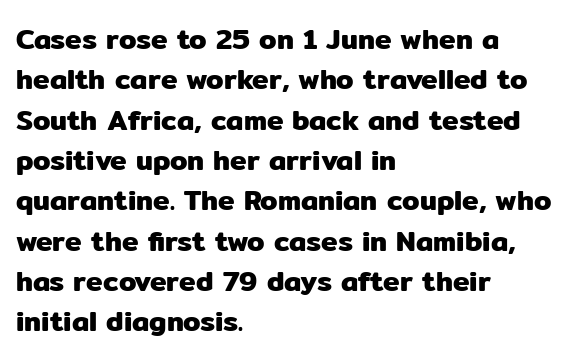
Q: Is the text italic (slanted)? A: No, it is upright.
Q: Is the typeface a serif or a sans-serif typeface? A: Sans-serif.
Q: Is the text underlined? A: No.
Q: How is the paragraph aligned? A: Left-aligned.
Q: Is the spacing between letters normal or unusually wide? A: Normal.
Q: Is the spacing between lines tight, normal or loose? A: Normal.
Q: Width (condensed, normal, or wide)? A: Normal.
Q: Stroke contrast? A: Low.
Q: x-height? A: Medium.
Q: Monospaced? A: No.
